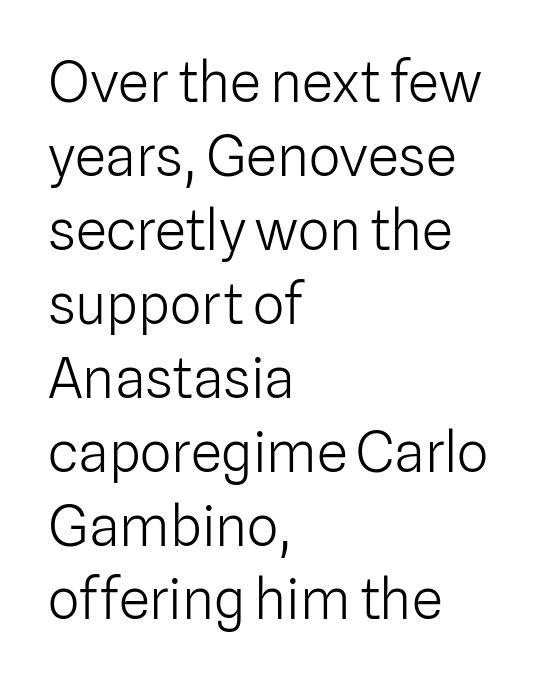
Q: Is the text bold? A: No.
Q: Is the text italic (slanted)? A: No, it is upright.
Q: Is the typeface a serif or a sans-serif typeface? A: Sans-serif.
Q: Is the text underlined? A: No.
Q: How is the paragraph aligned? A: Left-aligned.
Q: Is the spacing between letters normal or unusually wide? A: Normal.
Q: Is the spacing between lines tight, normal or loose? A: Normal.
Q: Width (condensed, normal, or wide)? A: Normal.
Q: Stroke contrast? A: Low.
Q: x-height? A: Medium.
Q: Monospaced? A: No.
